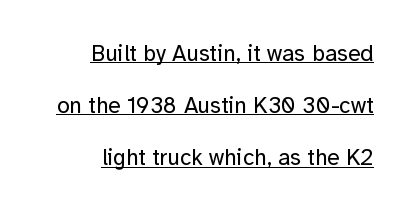
The image shows 23 px text type, upright; set right-aligned, loose line spacing (2.27x), normal letter spacing, underlined.
